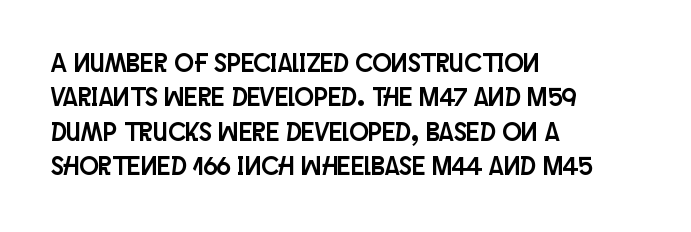
{"italic": "no", "underline": "no", "align": "left", "line_spacing": "normal", "line_spacing_ratio": 1.32, "letter_spacing": "normal", "letter_spacing_em": 0.0, "glyph_px": 26}
